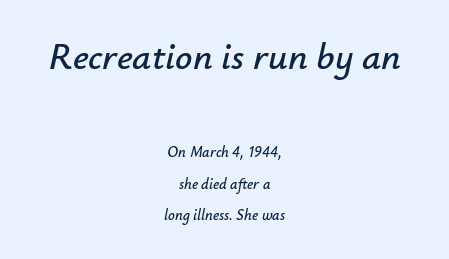
The image shows 38 px text type, italic (leaning right); set centered, loose line spacing (2.08x), normal letter spacing, not underlined; the first (top) block is 2.53x larger; low stroke contrast and a small x-height.
